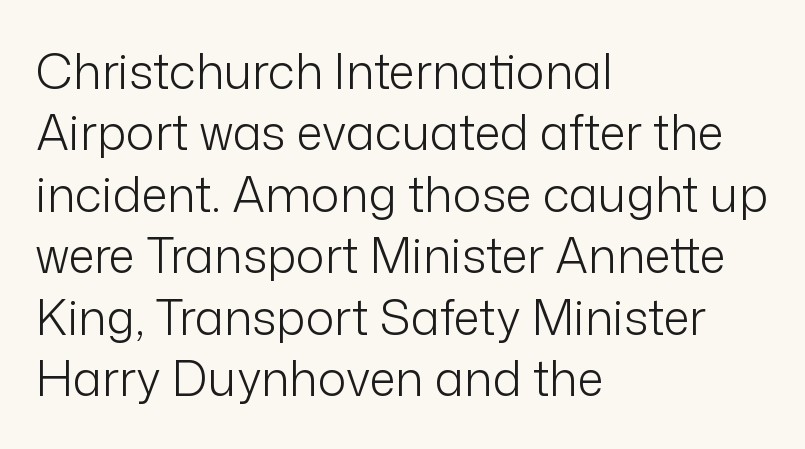
The image shows 48 px light sans-serif type, upright; set left-aligned, normal line spacing (1.28x), normal letter spacing, not underlined; low stroke contrast and a medium x-height.
